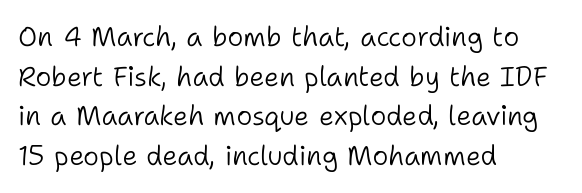
{"italic": "no", "bold": "no", "underline": "no", "align": "left", "line_spacing": "normal", "line_spacing_ratio": 1.47, "letter_spacing": "normal", "letter_spacing_em": 0.0, "glyph_px": 27}
